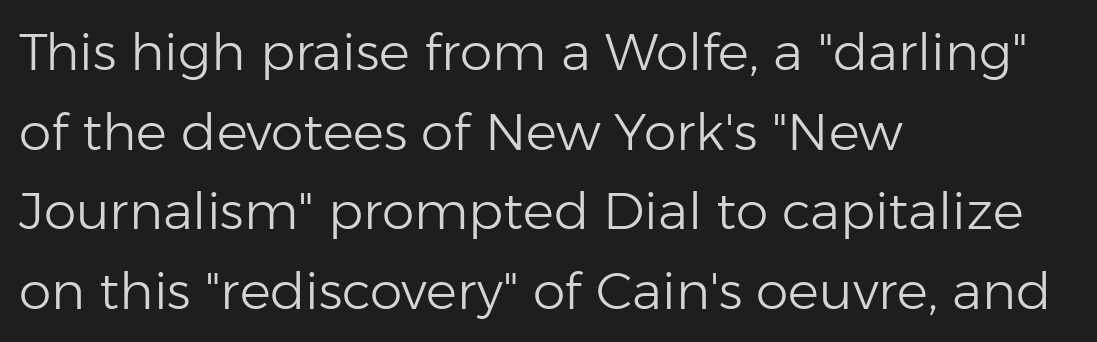
{"serif": "no", "italic": "no", "bold": "no", "weight": "light", "width": "normal", "stroke_contrast": "low", "x_height": "medium", "monospaced": "no", "underline": "no", "align": "left", "line_spacing": "normal", "line_spacing_ratio": 1.53, "letter_spacing": "normal", "letter_spacing_em": 0.0, "glyph_px": 52}
